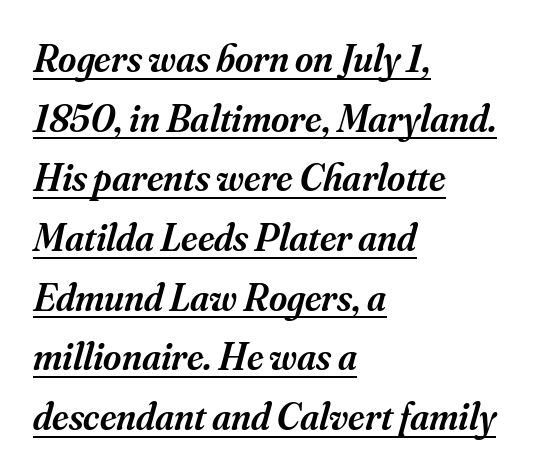
The image shows 39 px semibold serif type, italic (leaning right); set left-aligned, normal line spacing (1.53x), normal letter spacing, underlined; medium stroke contrast and a small x-height.
